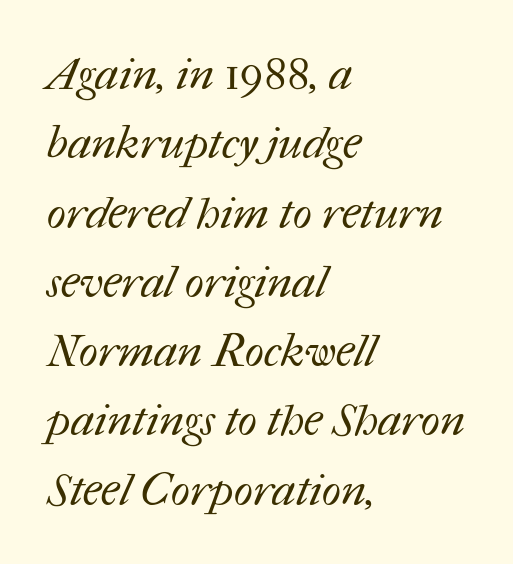
{"bold": "no", "weight": "regular", "width": "normal", "stroke_contrast": "medium", "x_height": "medium", "monospaced": "no", "underline": "no", "align": "left", "line_spacing": "normal", "line_spacing_ratio": 1.54, "letter_spacing": "normal", "letter_spacing_em": 0.0, "glyph_px": 45}
